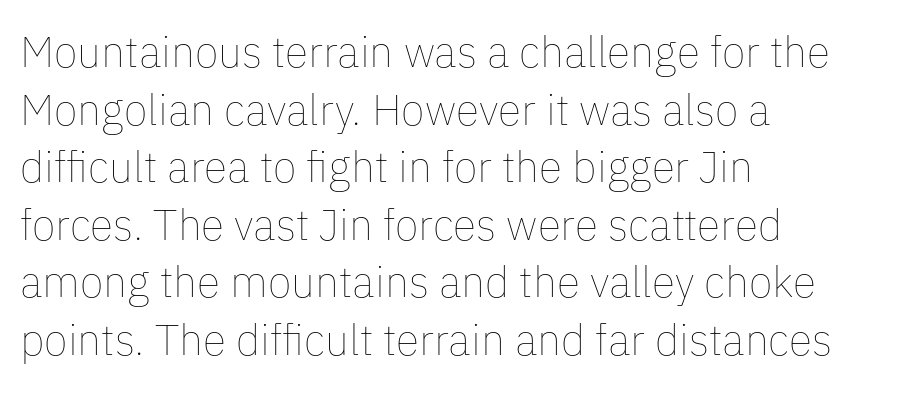
The image shows 43 px thin type, upright; set left-aligned, normal line spacing (1.34x), normal letter spacing, not underlined; low stroke contrast and a medium x-height.
